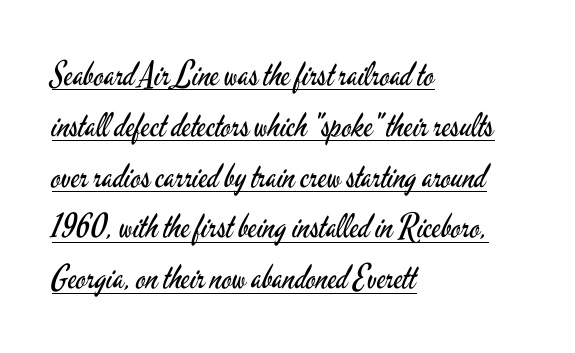
The image shows 33 px regular-weight, condensed sans-serif type; set left-aligned, normal line spacing (1.54x), normal letter spacing, underlined; low stroke contrast and a small x-height.
